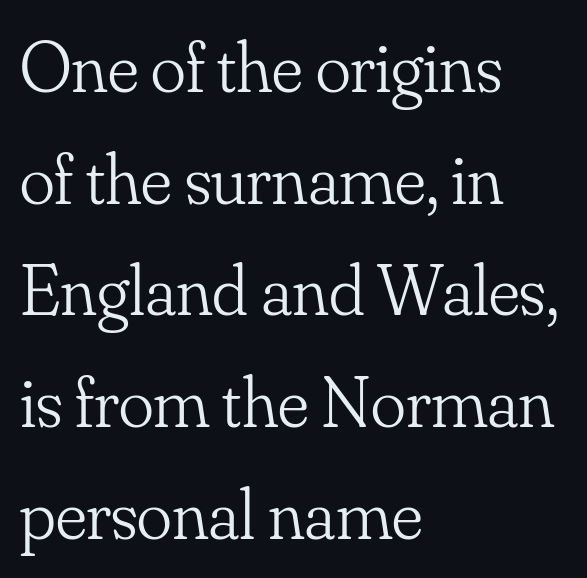
Q: Is the text bold? A: No.
Q: Is the text italic (slanted)? A: No, it is upright.
Q: Is the typeface a serif or a sans-serif typeface? A: Serif.
Q: Is the text underlined? A: No.
Q: How is the paragraph aligned? A: Left-aligned.
Q: Is the spacing between letters normal or unusually wide? A: Normal.
Q: Is the spacing between lines tight, normal or loose? A: Normal.
Q: Width (condensed, normal, or wide)? A: Normal.
Q: Stroke contrast? A: Low.
Q: x-height? A: Small.
Q: Monospaced? A: No.
